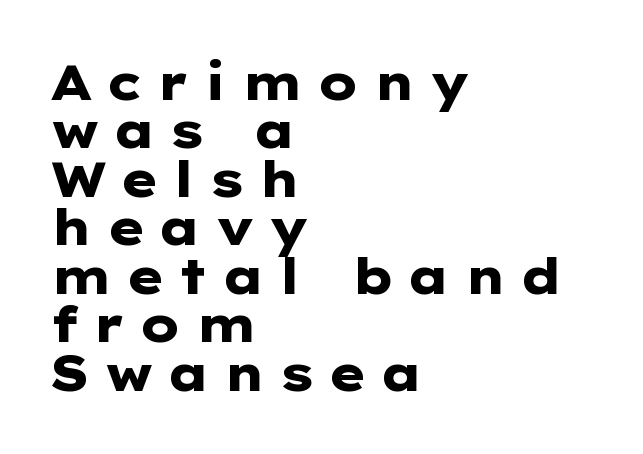
Look at the stroke-to-counter ratio: heavy, a bold. A typesetter would label this face a sans. Just letters on the line, the space beneath them empty. This sample uses an upright cut, with every glyph sitting square on the baseline.
